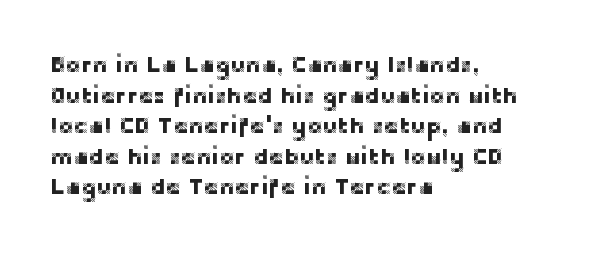
The image shows 23 px text type, upright; set left-aligned, normal line spacing (1.33x), normal letter spacing, not underlined.
